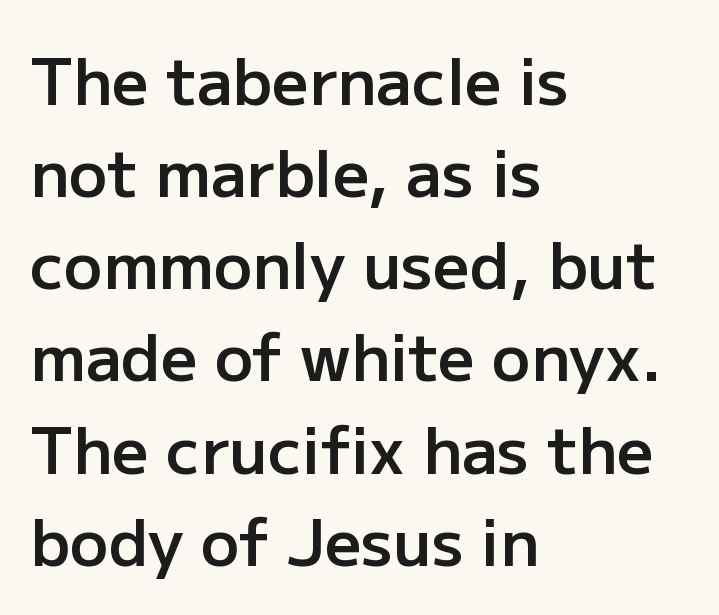
The image shows 64 px semibold sans-serif type, upright; set left-aligned, normal line spacing (1.44x), normal letter spacing, not underlined; low stroke contrast and a medium x-height.
